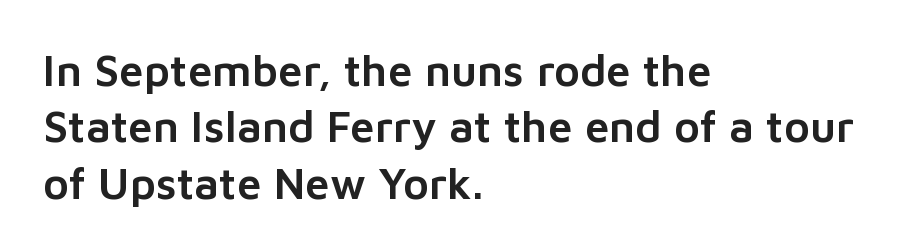
The image shows 44 px sans-serif type, upright; set left-aligned, normal line spacing (1.28x), normal letter spacing, not underlined; low stroke contrast and a medium x-height.
